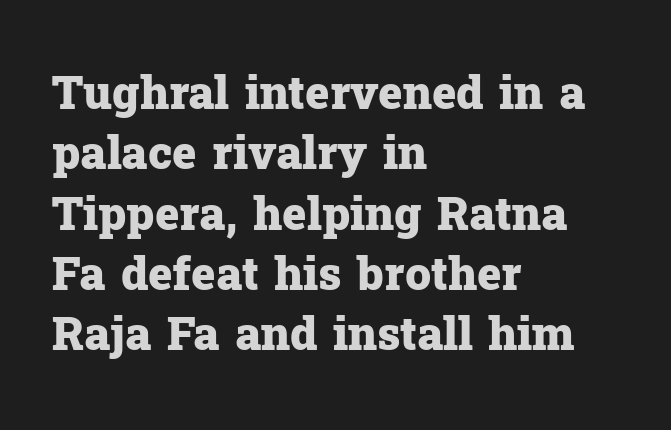
{"serif": "yes", "italic": "no", "bold": "yes", "weight": "heavy", "width": "normal", "stroke_contrast": "low", "x_height": "medium", "monospaced": "no", "underline": "no", "align": "left", "line_spacing": "normal", "line_spacing_ratio": 1.31, "letter_spacing": "normal", "letter_spacing_em": 0.0, "glyph_px": 46}
